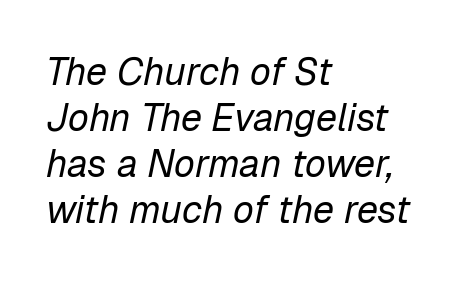
{"italic": "yes", "lean": "right", "slant_degrees": 12, "bold": "no", "weight": "regular", "width": "normal", "stroke_contrast": "low", "x_height": "medium", "monospaced": "no", "underline": "no", "align": "left", "line_spacing_ratio": 1.21, "letter_spacing": "normal", "letter_spacing_em": 0.0, "glyph_px": 38}
